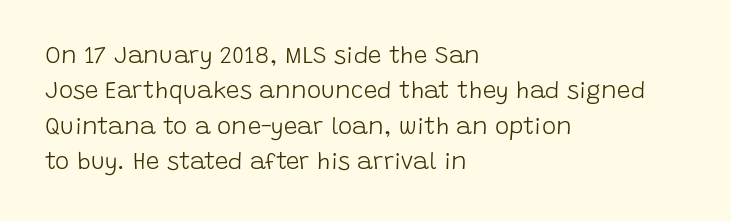
Q: Is the text bold? A: No.
Q: Is the text italic (slanted)? A: No, it is upright.
Q: Is the text underlined? A: No.
Q: How is the paragraph aligned? A: Left-aligned.
Q: Is the spacing between letters normal or unusually wide? A: Normal.
Q: Is the spacing between lines tight, normal or loose? A: Normal.
